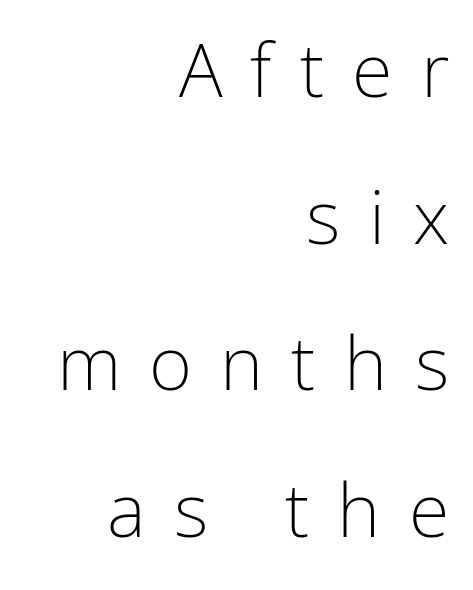
Regarding leading, the lines here are spaced well apart. These glyphs show unthickened strokes, regular width or finer. The line texture is sparse and dotted thanks to wide tracking. Tall strokes in this sample are plumb rather than angled.
